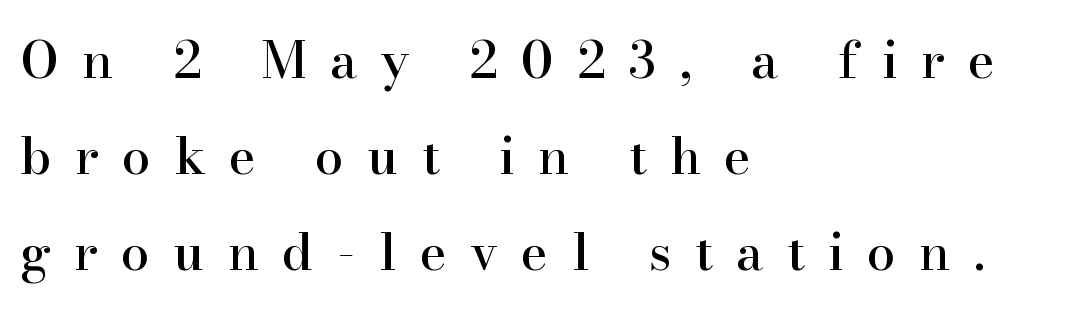
Letter spacing: wide. Each line starts at the same left margin while the right side varies. The letters advance in unequal steps, a hallmark of proportional type. Look at the bottom of the vertical strokes: they flare into serifs here.
